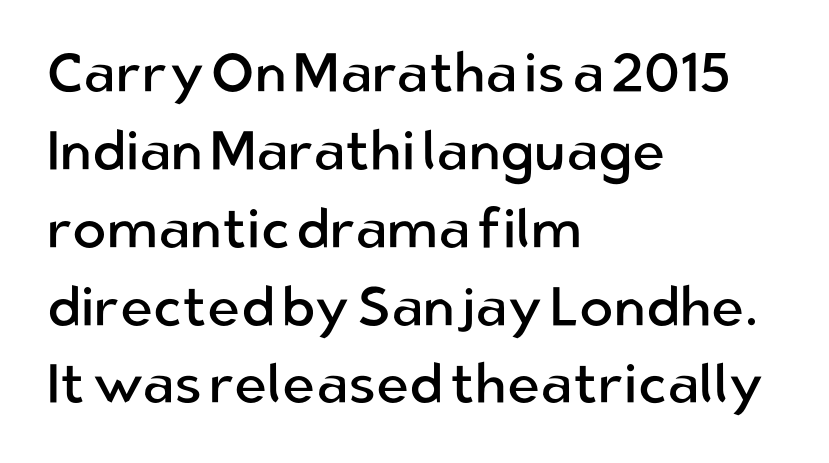
Q: Is the text bold? A: No.
Q: Is the text italic (slanted)? A: No, it is upright.
Q: Is the typeface a serif or a sans-serif typeface? A: Sans-serif.
Q: Is the text underlined? A: No.
Q: How is the paragraph aligned? A: Left-aligned.
Q: Is the spacing between letters normal or unusually wide? A: Normal.
Q: Is the spacing between lines tight, normal or loose? A: Normal.
Q: Width (condensed, normal, or wide)? A: Normal.
Q: Stroke contrast? A: Low.
Q: x-height? A: Medium.
Q: Monospaced? A: No.
